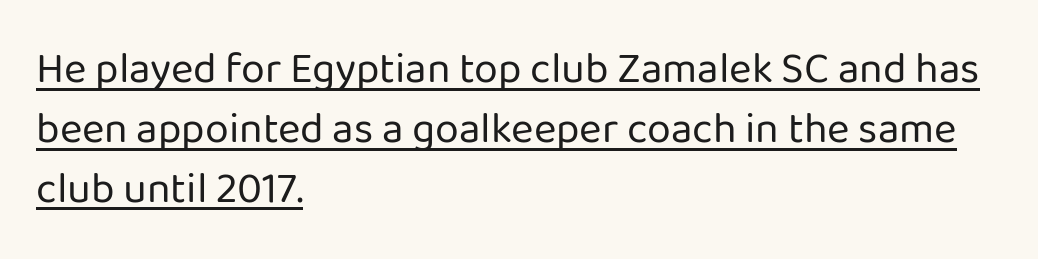
The letters sit at their default tracking, neither squeezed nor spread. Spacing verdict: proportional, widths tailored to each character. Leading: standard. Short and long lines alike share a common starting point at left. Ink coverage per letter is moderate at most.
